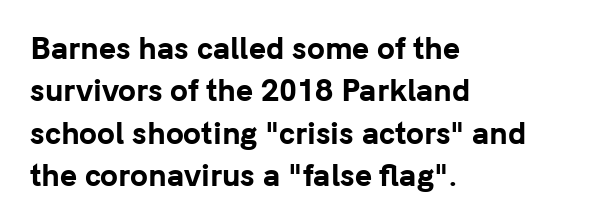
Honestly, the letter spacing is just normal — you wouldn't notice it. When letters stand straight like this, we call the style roman or upright. Unlike a traditional serif, this face leaves its strokes unadorned. The rendering uses natural spacing where letterforms have individual widths.
